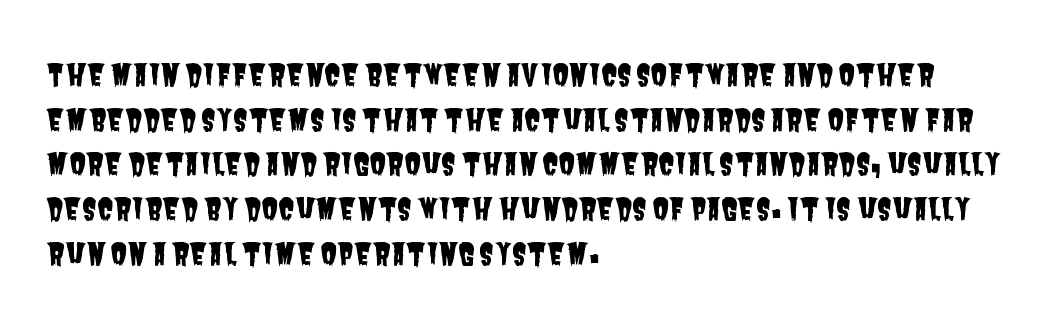
The image shows 30 px condensed sans-serif type; set left-aligned, normal line spacing (1.49x), normal letter spacing, not underlined; low stroke contrast and a large x-height.
